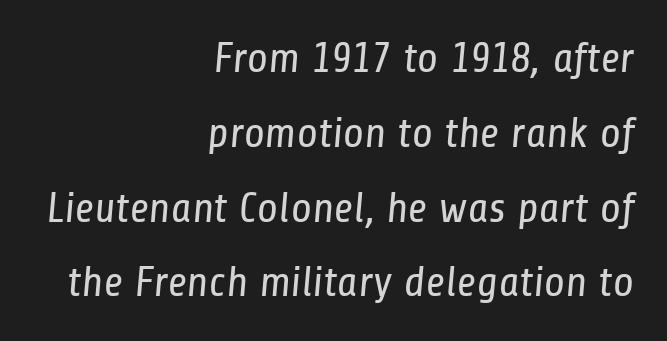
{"serif": "no", "bold": "no", "weight": "regular", "width": "condensed", "stroke_contrast": "low", "x_height": "medium", "monospaced": "no", "underline": "no", "align": "right", "line_spacing_ratio": 1.74, "letter_spacing": "normal", "letter_spacing_em": 0.0, "glyph_px": 43}
